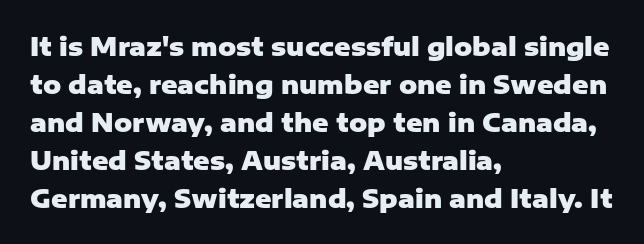
Leftover space on each line is placed entirely after the last word. Normally led — the rows are evenly, conventionally spaced. Type without underlining. Here the glyphs are tracked normally, forming tight word shapes.
